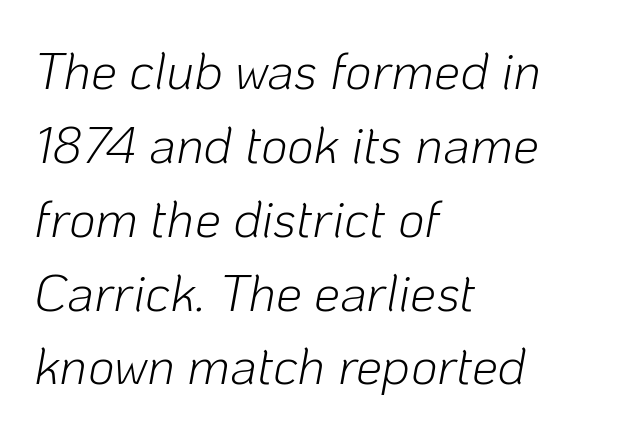
The image shows 52 px light type, italic (leaning right); set left-aligned, normal line spacing (1.42x), normal letter spacing, not underlined; low stroke contrast and a medium x-height.
